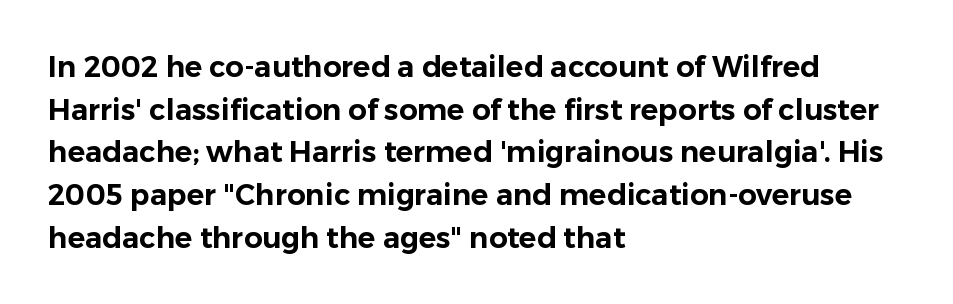
{"serif": "no", "italic": "no", "width": "normal", "stroke_contrast": "low", "x_height": "medium", "monospaced": "no", "underline": "no", "align": "left", "line_spacing": "normal", "line_spacing_ratio": 1.47, "letter_spacing": "normal", "letter_spacing_em": 0.0, "glyph_px": 29}
